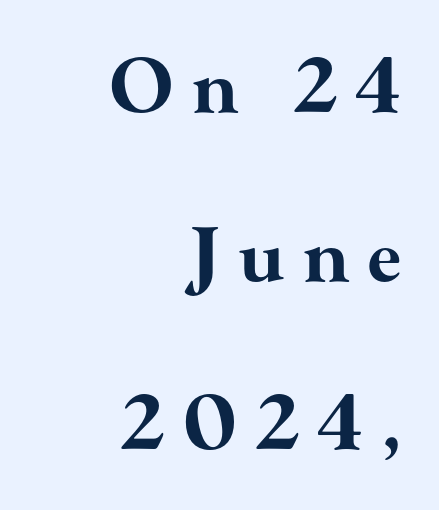
Q: Is the text bold? A: Yes.
Q: Is the text italic (slanted)? A: No, it is upright.
Q: Is the typeface a serif or a sans-serif typeface? A: Serif.
Q: Is the text underlined? A: No.
Q: How is the paragraph aligned? A: Right-aligned.
Q: Is the spacing between letters normal or unusually wide? A: Unusually wide.
Q: Is the spacing between lines tight, normal or loose? A: Loose.
Q: Width (condensed, normal, or wide)? A: Wide.
Q: Stroke contrast? A: High.
Q: x-height? A: Small.
Q: Monospaced? A: No.
